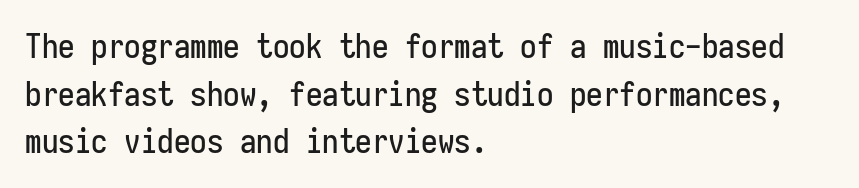
When letters stand straight like this, we call the style roman or upright. The letters march in equal steps, a hallmark of fixed-pitch type. Just letters on the line, the space beneath them empty. Compared with a centered layout, this one pins lines to the left instead. Regular leading.
